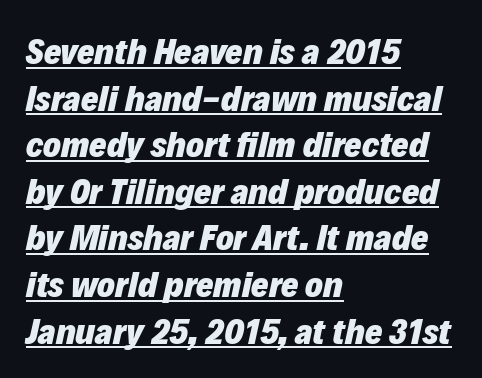
{"italic": "yes", "lean": "right", "slant_degrees": 12, "bold": "yes", "weight": "heavy", "width": "normal", "stroke_contrast": "low", "x_height": "medium", "monospaced": "no", "underline": "yes", "align": "left", "line_spacing": "normal", "line_spacing_ratio": 1.26, "letter_spacing": "normal", "letter_spacing_em": 0.0, "glyph_px": 37}
